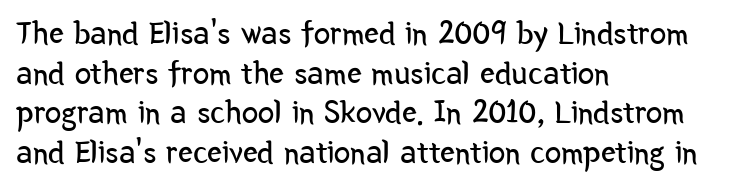
{"serif": "no", "italic": "no", "bold": "no", "weight": "regular", "width": "condensed", "stroke_contrast": "low", "x_height": "medium", "monospaced": "no", "underline": "no", "align": "left", "line_spacing_ratio": 1.2, "letter_spacing": "normal", "letter_spacing_em": 0.0, "glyph_px": 33}
